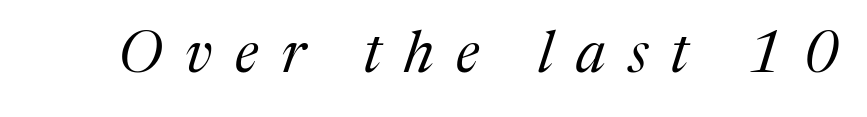
Q: Is the text bold? A: No.
Q: Is the text italic (slanted)? A: Yes, it leans right by about 17 degrees.
Q: Is the typeface a serif or a sans-serif typeface? A: Serif.
Q: Is the text underlined? A: No.
Q: Is the spacing between letters normal or unusually wide? A: Unusually wide.
Q: Width (condensed, normal, or wide)? A: Normal.
Q: Stroke contrast? A: Medium.
Q: x-height? A: Medium.
Q: Monospaced? A: No.
